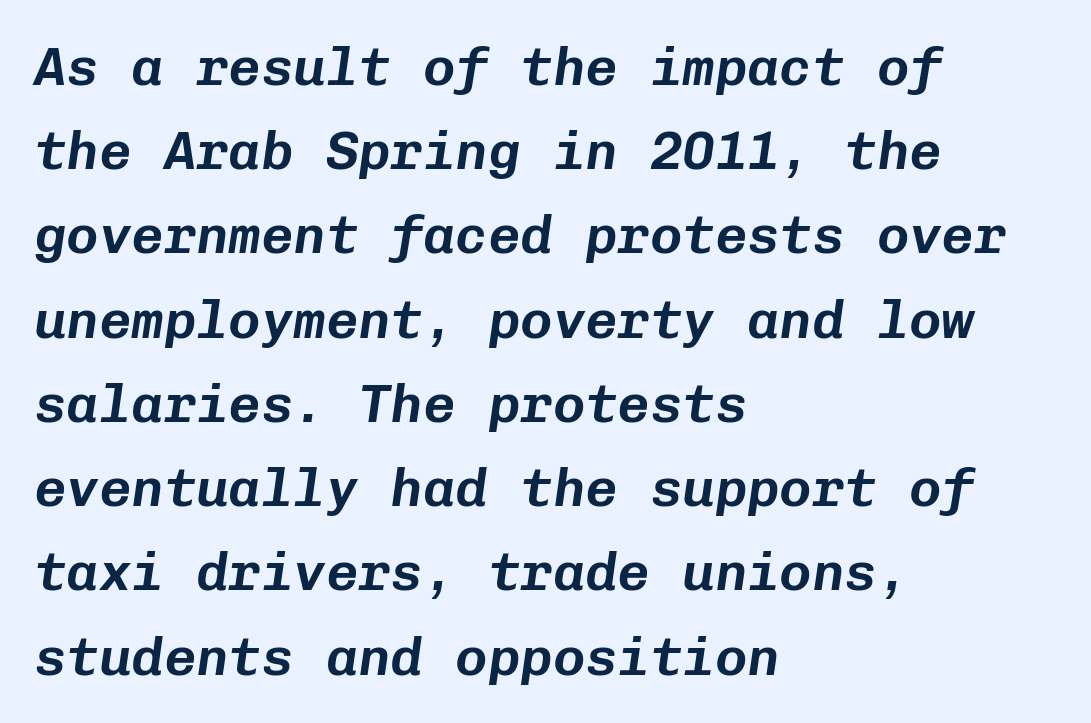
{"italic": "yes", "lean": "right", "slant_degrees": 8, "width": "normal", "stroke_contrast": "low", "x_height": "medium", "monospaced": "yes", "underline": "no", "align": "left", "line_spacing": "normal", "line_spacing_ratio": 1.56, "letter_spacing": "normal", "letter_spacing_em": 0.0, "glyph_px": 54}
